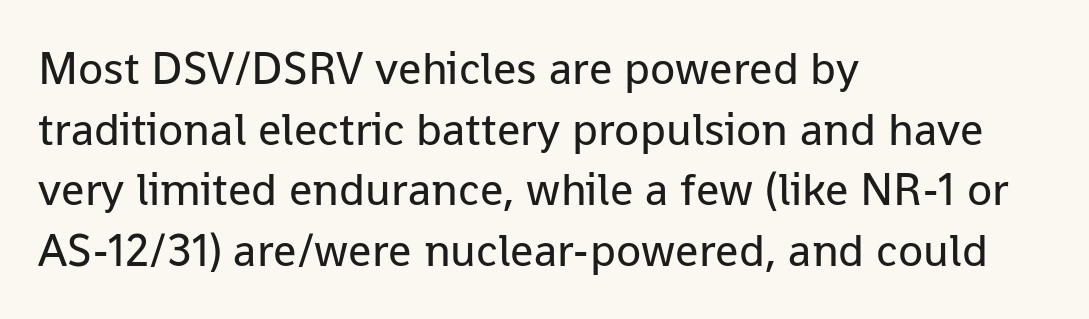
Q: Is the text bold? A: No.
Q: Is the text italic (slanted)? A: No, it is upright.
Q: Is the typeface a serif or a sans-serif typeface? A: Sans-serif.
Q: Is the text underlined? A: No.
Q: How is the paragraph aligned? A: Left-aligned.
Q: Is the spacing between letters normal or unusually wide? A: Normal.
Q: Is the spacing between lines tight, normal or loose? A: Normal.
Q: Width (condensed, normal, or wide)? A: Normal.
Q: Stroke contrast? A: Low.
Q: x-height? A: Medium.
Q: Monospaced? A: No.
